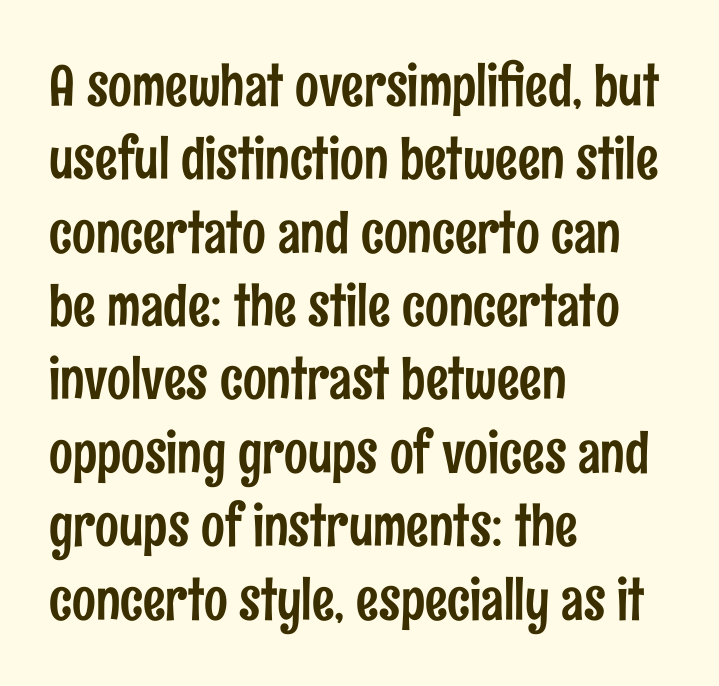
{"serif": "no", "italic": "no", "width": "condensed", "stroke_contrast": "low", "x_height": "medium", "monospaced": "no", "underline": "no", "align": "left", "line_spacing": "normal", "line_spacing_ratio": 1.31, "letter_spacing": "normal", "letter_spacing_em": 0.0, "glyph_px": 56}
